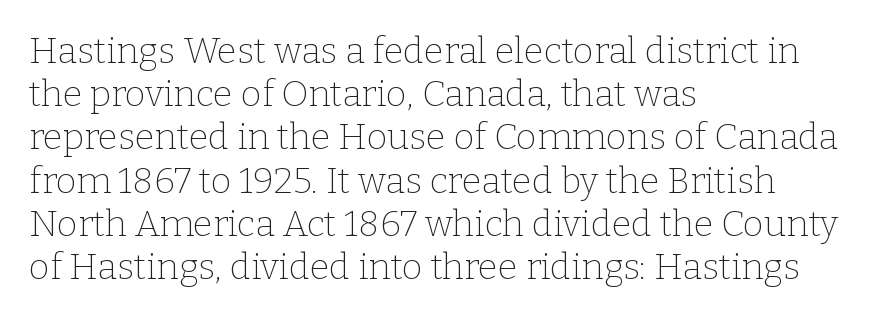
Stroke mass is kept to a normal reading level or below. Notice how the stems are strictly vertical — no italics here. Caption: multi-line text, flush left, ragged right. Honestly, there is no underline to notice here at all. Look at the tracking — it's just the regular setting, nothing added.
